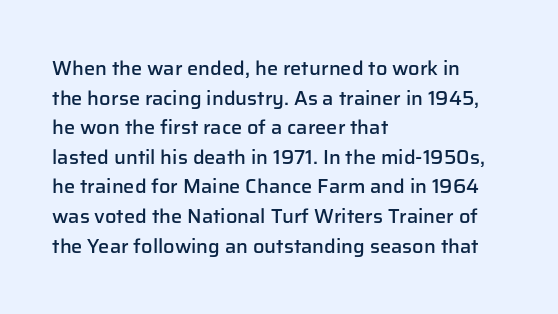
The image shows 20 px text type, upright; set left-aligned, normal line spacing (1.48x), normal letter spacing, not underlined.
